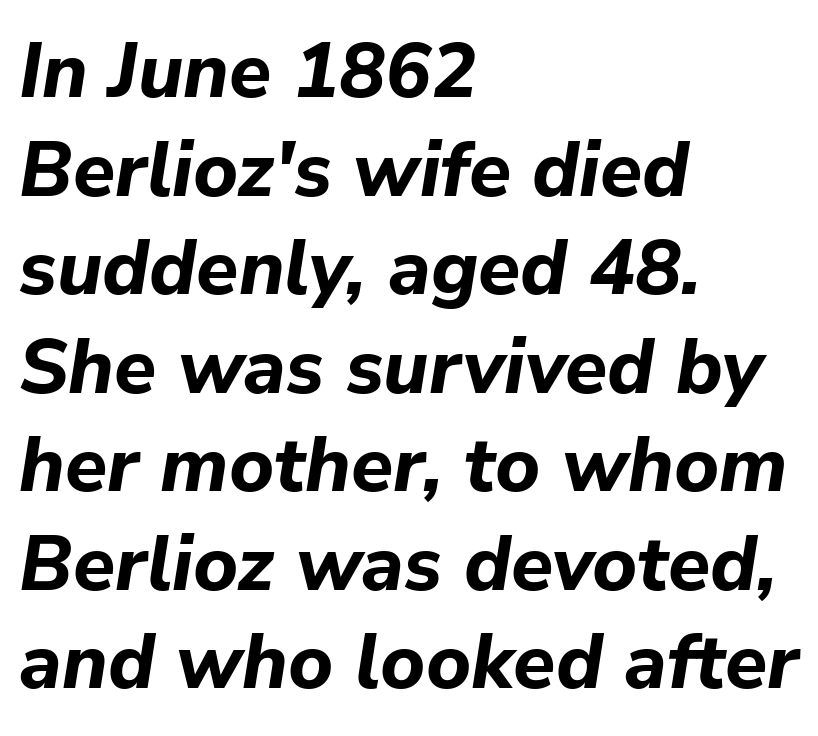
The image shows 77 px bold type, italic (leaning right); set left-aligned, normal line spacing (1.28x), normal letter spacing, not underlined; low stroke contrast and a medium x-height.
